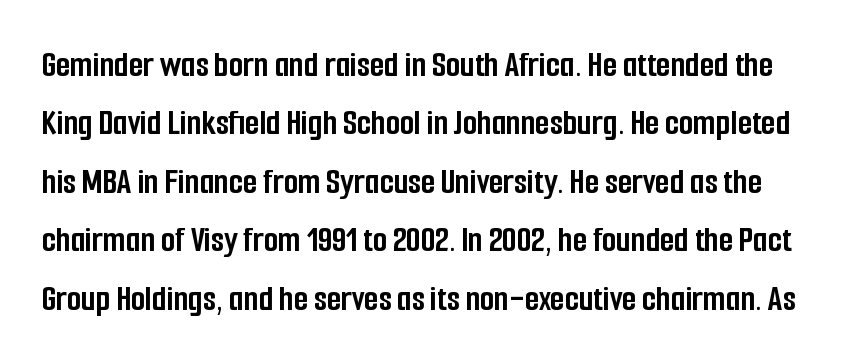
{"serif": "no", "italic": "no", "bold": "yes", "weight": "semibold", "width": "condensed", "stroke_contrast": "low", "x_height": "medium", "monospaced": "no", "underline": "no", "line_spacing": "normal", "line_spacing_ratio": 1.58, "letter_spacing": "normal", "letter_spacing_em": 0.0, "glyph_px": 37}
